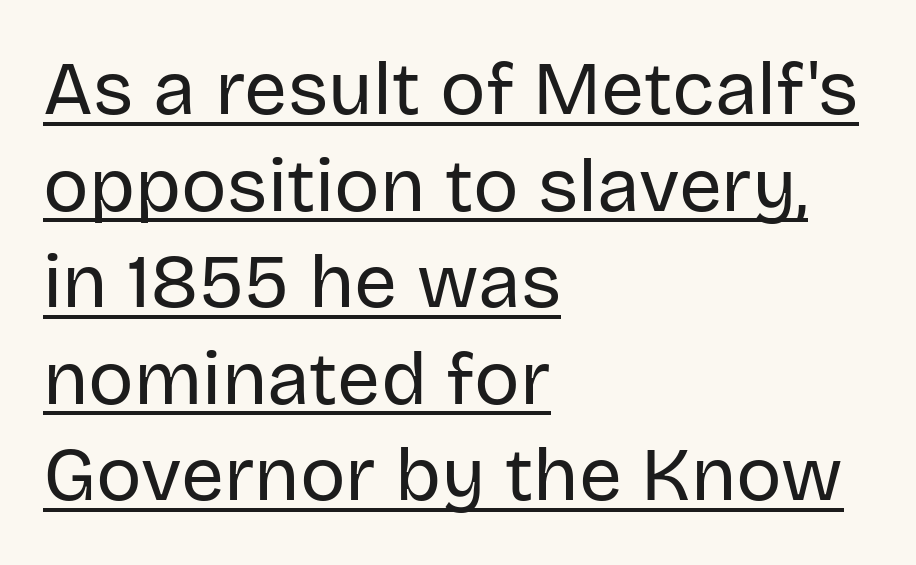
The image shows 76 px regular-weight sans-serif type, upright; set left-aligned, normal line spacing (1.27x), normal letter spacing, underlined; low stroke contrast and a large x-height.
